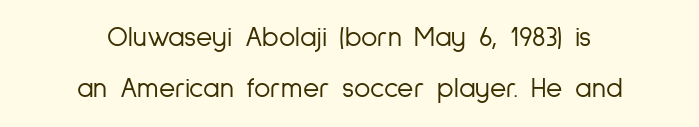
The image shows 28 px light, condensed sans-serif type, upright; set centered, line spacing 1.83x, normal letter spacing, not underlined; low stroke contrast and a medium x-height.
